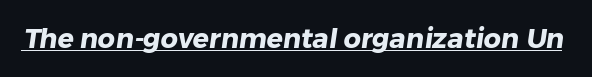
{"bold": "yes", "underline": "yes", "letter_spacing": "normal", "letter_spacing_em": 0.0, "glyph_px": 27}
